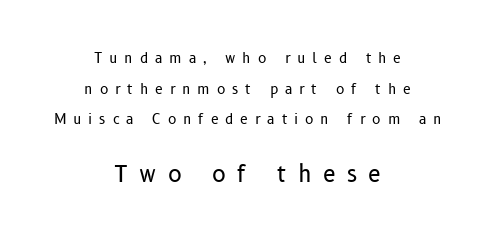
{"italic": "no", "bold": "no", "underline": "no", "align": "center", "line_spacing": "loose", "line_spacing_ratio": 2.18, "letter_spacing": "wide", "letter_spacing_em": 0.49, "larger_block": "second", "size_ratio": 1.64, "glyph_px": 23}
